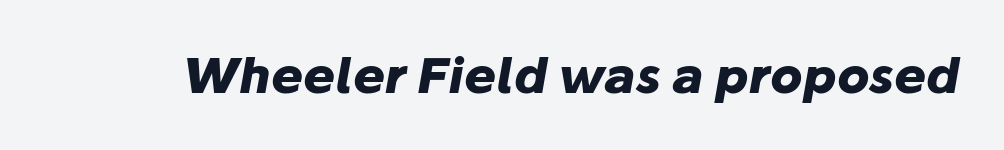
{"italic": "yes", "lean": "right", "slant_degrees": 10, "bold": "yes", "weight": "heavy", "width": "normal", "stroke_contrast": "low", "x_height": "medium", "monospaced": "no", "underline": "no", "letter_spacing": "normal", "letter_spacing_em": 0.0, "glyph_px": 48}
